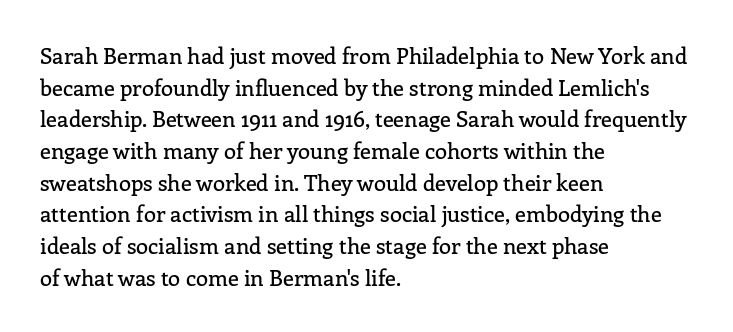
The image shows 22 px text type, upright; set left-aligned, normal line spacing (1.44x), normal letter spacing, not underlined.
